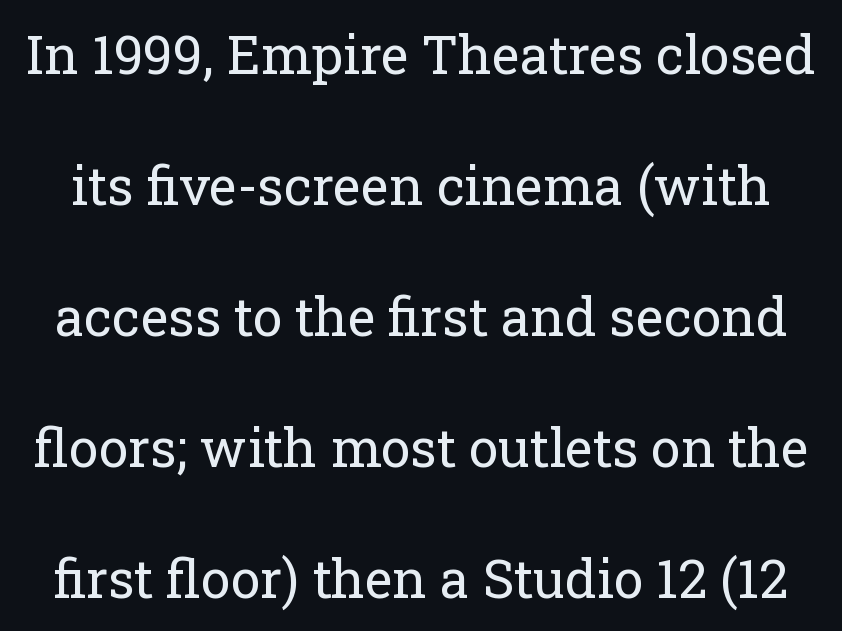
{"serif": "yes", "italic": "no", "bold": "no", "weight": "regular", "width": "normal", "stroke_contrast": "low", "x_height": "medium", "monospaced": "no", "underline": "no", "line_spacing": "loose", "line_spacing_ratio": 2.47, "letter_spacing": "normal", "letter_spacing_em": 0.0, "glyph_px": 53}
